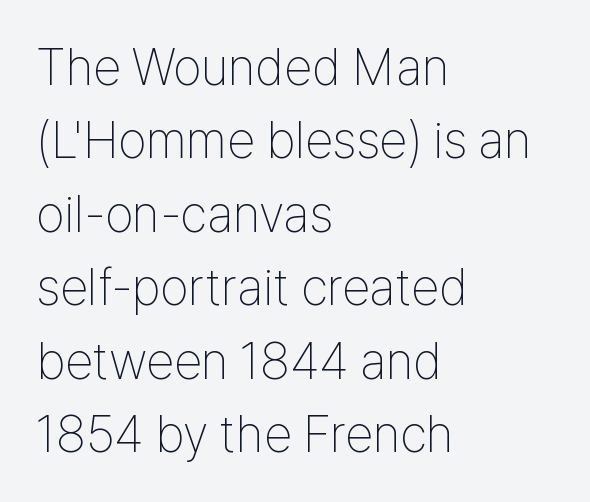
The image shows 51 px thin, condensed sans-serif type, upright; set left-aligned, normal line spacing (1.44x), normal letter spacing, not underlined; low stroke contrast and a medium x-height.
